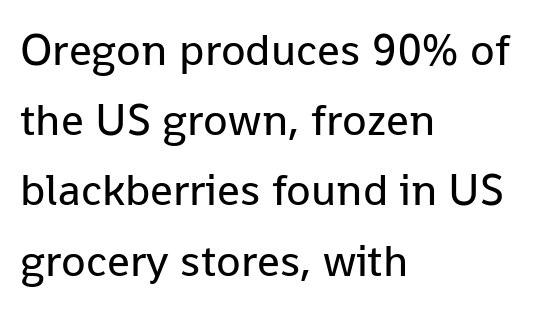
A typesetter would call this proportional, since set widths differ per character. Decoration check: the copy has no underline. In CSS terms this would be text-align: left. Classification — sans serif. Is this a heavy cut? Hardly; it is regular or lighter. Horizontal bands of white between lines are of average thickness.
